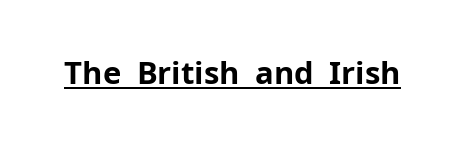
Unlike a traditional serif, this face leaves its strokes unadorned. The type sits square on the baseline with zero lean. What weight is shown? A full bold with thick strokes. You could not count columns in this text — the font is proportionally spaced. Check the space under the baseline: a stroke is drawn there. The letters sit at their default tracking, neither squeezed nor spread.
